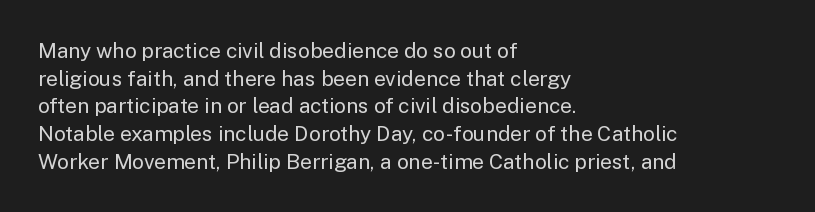
Every stem runs plumb, perpendicular to the baseline. Leftover space on each line is placed entirely after the last word. Check the space under the baseline: it is left empty. This reads as an unemphasized weight, regular at the heaviest. Caption: standard tracking, unaltered.
